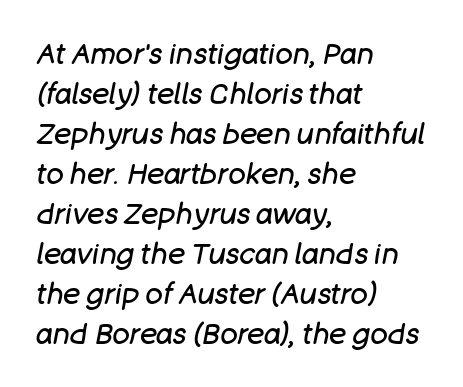
If you drew a line through each stem, it would be angled. How are the letters spaced? Ordinarily, with no added tracking. Summary of weight: not heavy and not bold. Layout note: lines flush left.
